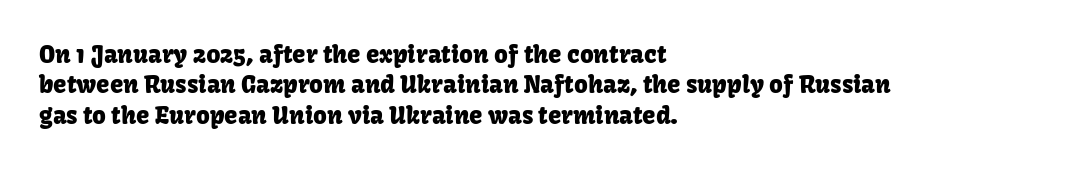
Q: Is the text italic (slanted)? A: No, it is upright.
Q: Is the text underlined? A: No.
Q: How is the paragraph aligned? A: Left-aligned.
Q: Is the spacing between letters normal or unusually wide? A: Normal.
Q: Is the spacing between lines tight, normal or loose? A: Normal.
